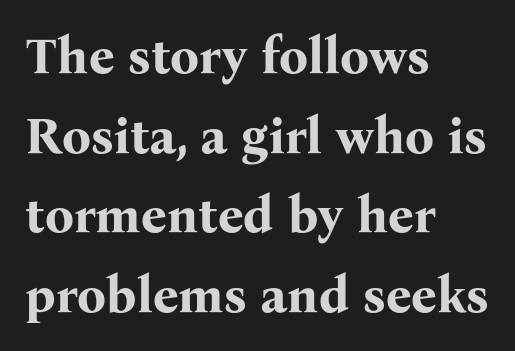
The image shows 51 px bold serif type, upright; set left-aligned, normal line spacing (1.56x), normal letter spacing, not underlined; medium stroke contrast and a medium x-height.
